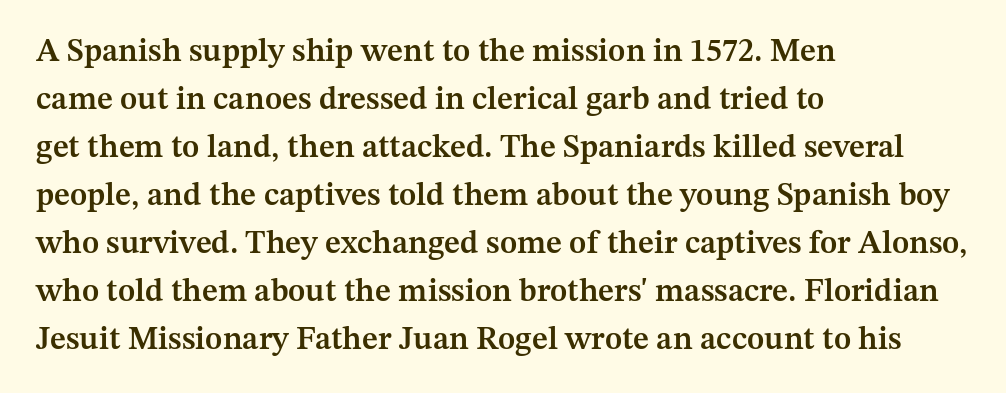
The image shows 32 px semibold serif type, upright; set left-aligned, normal line spacing (1.5x), normal letter spacing, not underlined; medium stroke contrast and a medium x-height.
